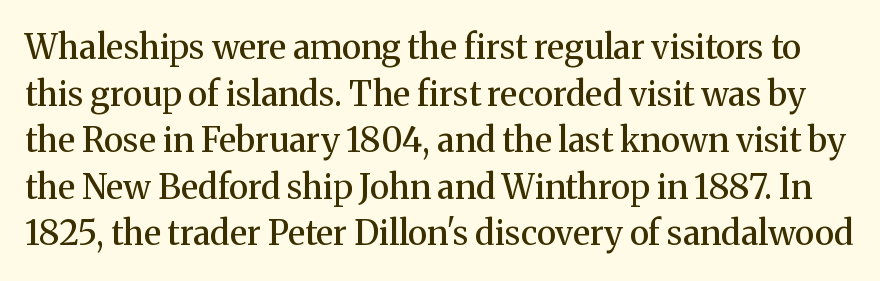
Q: Is the text bold? A: Semi-bold.
Q: Is the text italic (slanted)? A: No, it is upright.
Q: Is the typeface a serif or a sans-serif typeface? A: Serif.
Q: Is the text underlined? A: No.
Q: Is the spacing between letters normal or unusually wide? A: Normal.
Q: Is the spacing between lines tight, normal or loose? A: Normal.
Q: Width (condensed, normal, or wide)? A: Normal.
Q: Stroke contrast? A: Medium.
Q: x-height? A: Medium.
Q: Monospaced? A: No.
